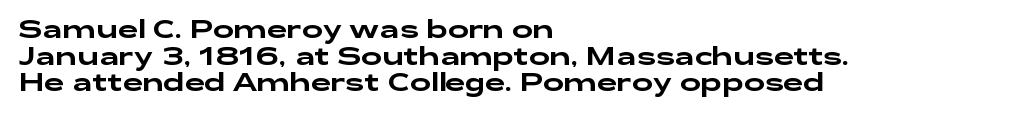
The image shows 25 px text type, upright; set left-aligned, tight line spacing (1.07x), normal letter spacing, not underlined.
